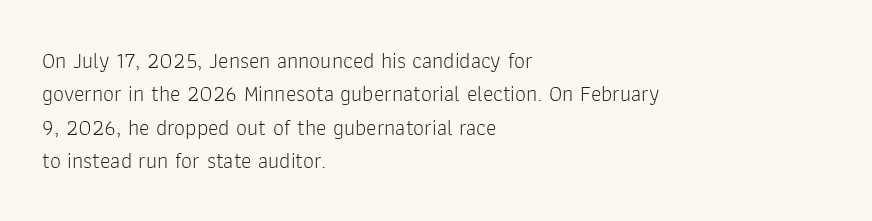
Summary of vertical rhythm: regular, with standard interline spacing. No extra ink here — the face is not bold. Quick note: not italic, upright. Horizontal alignment here is leftward, the default for most running prose.
